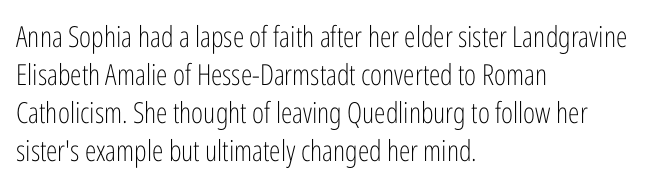
The image shows 29 px light, condensed sans-serif type, upright; set left-aligned, normal line spacing (1.31x), normal letter spacing, not underlined; low stroke contrast and a medium x-height.
